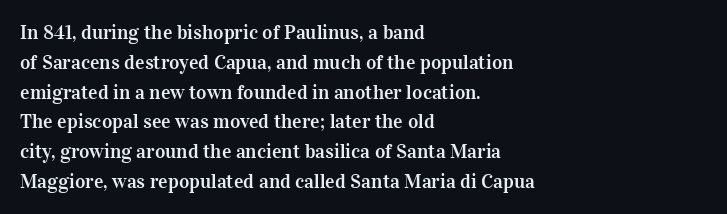
Notice how descenders clear the ascenders below comfortably — that's standard leading. In terms of letterspacing, this is plain default setting. Descender tails drop into unmarked territory. Layout note: lines flush left. The typography opts for an upright posture over an oblique one.
